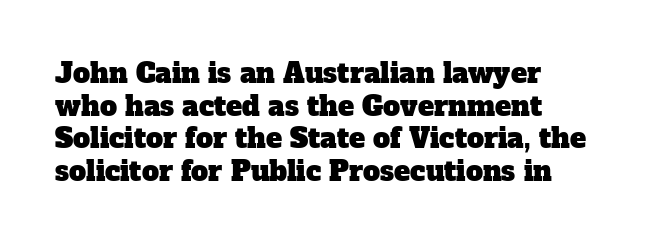
Q: Is the text underlined? A: No.
Q: How is the paragraph aligned? A: Left-aligned.
Q: Is the spacing between letters normal or unusually wide? A: Normal.
